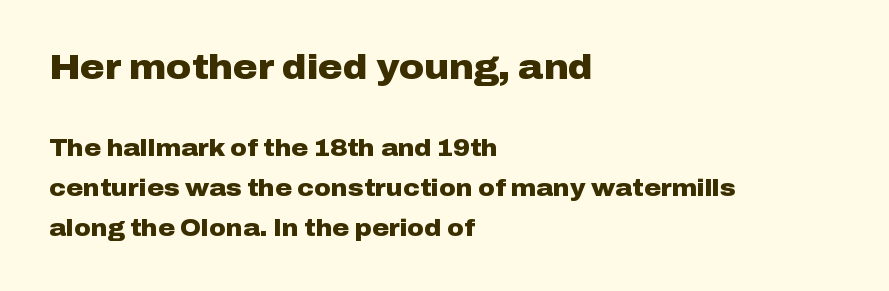
Q: Is the text bold? A: Yes.
Q: Is the text italic (slanted)? A: No, it is upright.
Q: Is the typeface a serif or a sans-serif typeface? A: Sans-serif.
Q: Is the text underlined? A: No.
Q: How is the paragraph aligned? A: Left-aligned.
Q: Is the spacing between letters normal or unusually wide? A: Normal.
Q: Which block of text is set in a larger size, the first (top) or the second (bottom)? A: The first (top) one.
Q: Width (condensed, normal, or wide)? A: Wide.
Q: Stroke contrast? A: Low.
Q: x-height? A: Medium.
Q: Monospaced? A: No.
